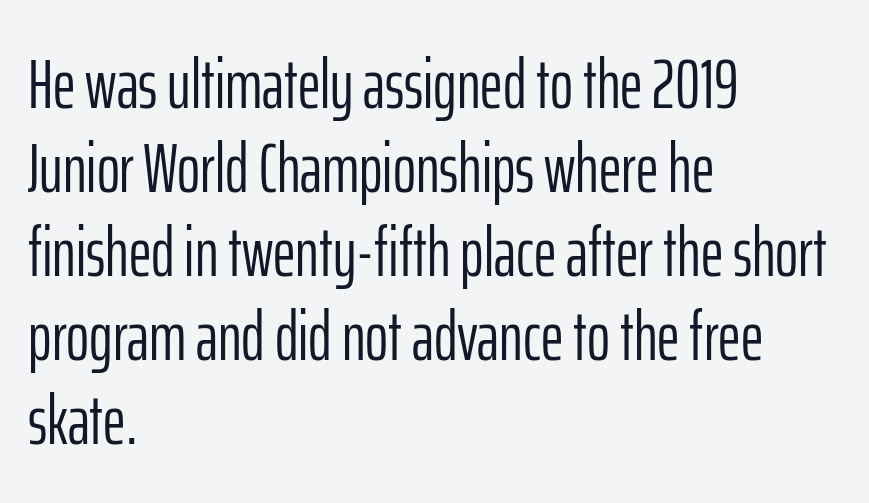
The image shows 70 px light, condensed sans-serif type, upright; set left-aligned, line spacing 1.2x, normal letter spacing, not underlined; low stroke contrast and a medium x-height.
